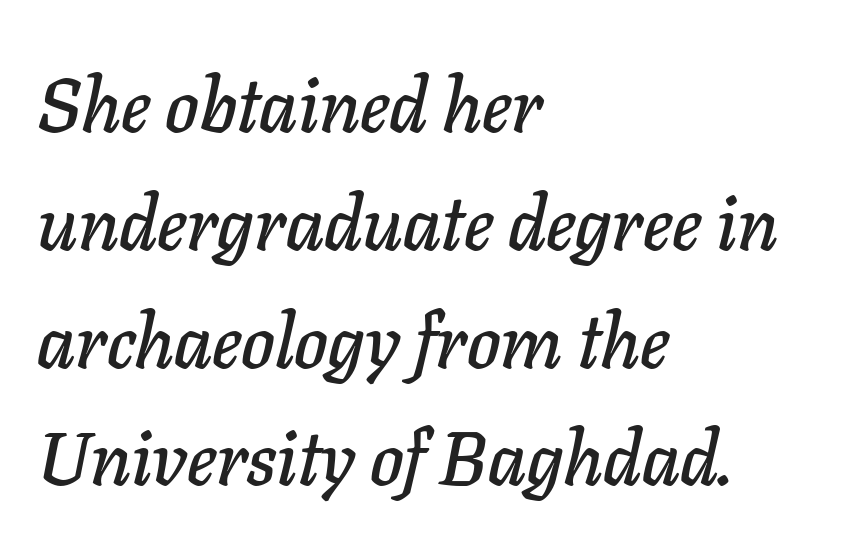
Honestly, there is no underline to notice here at all. Horizontally, the lines are justified to the leading edge only. The face used here is rendered with its standard letterfit. These lines sit exactly where default settings would place them. Is the type slanted? Yes — the strokes lean at a clear angle. Note the varied advance widths — an 'i' is clearly narrower than an 'm'.
